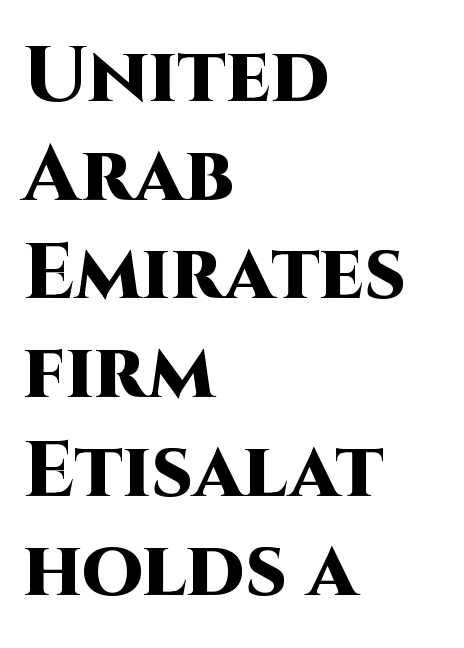
Q: Is the text bold? A: Yes.
Q: Is the text italic (slanted)? A: No, it is upright.
Q: Is the typeface a serif or a sans-serif typeface? A: Sans-serif.
Q: Is the text underlined? A: No.
Q: How is the paragraph aligned? A: Left-aligned.
Q: Is the spacing between letters normal or unusually wide? A: Normal.
Q: Is the spacing between lines tight, normal or loose? A: Normal.
Q: Width (condensed, normal, or wide)? A: Normal.
Q: Stroke contrast? A: High.
Q: x-height? A: Large.
Q: Monospaced? A: No.
